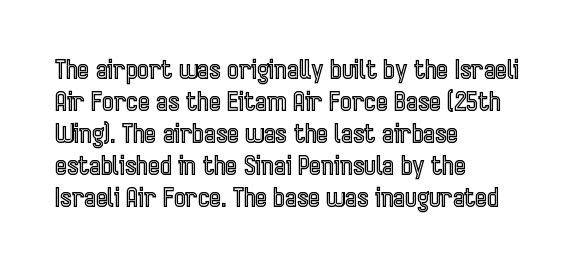
{"italic": "no", "underline": "no", "align": "left", "line_spacing": "normal", "line_spacing_ratio": 1.28, "letter_spacing": "normal", "letter_spacing_em": 0.0, "glyph_px": 25}
